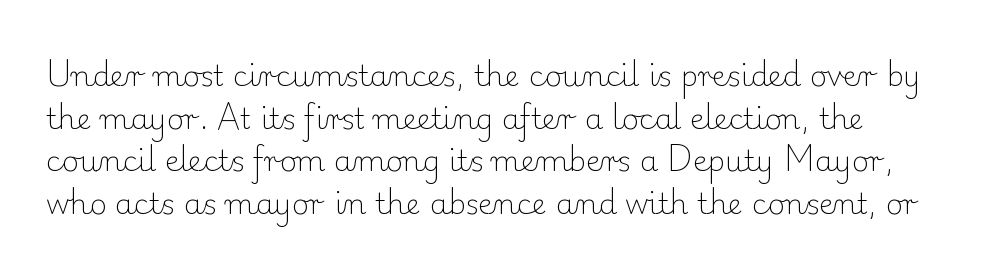
Characters follow at the spacing the type designer built in. The specimen reads as upright at a glance. The rendering uses a moderate line-height, typical for paragraphs. Varying glyph widths throughout — classic text-font behaviour. Just letters on the line, the space beneath them empty. A light-to-regular cut is what we see here.
